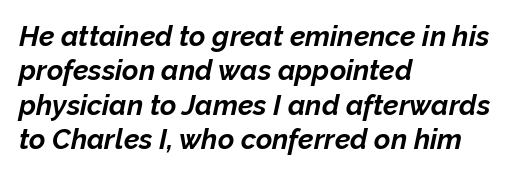
Q: Is the text bold? A: Yes.
Q: Is the text italic (slanted)? A: Yes, it leans right by about 12 degrees.
Q: Is the text underlined? A: No.
Q: How is the paragraph aligned? A: Left-aligned.
Q: Is the spacing between letters normal or unusually wide? A: Normal.
Q: Width (condensed, normal, or wide)? A: Normal.
Q: Stroke contrast? A: Low.
Q: x-height? A: Medium.
Q: Monospaced? A: No.
